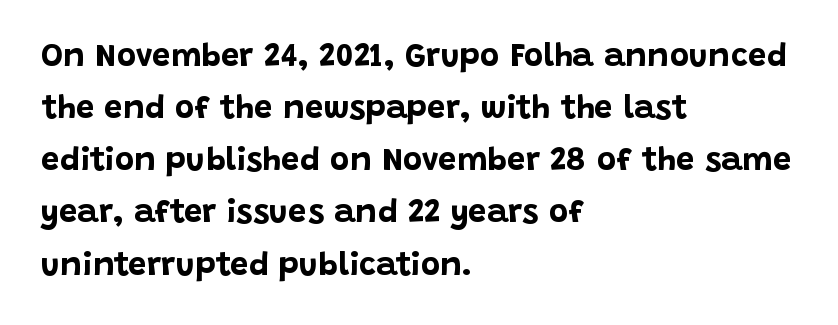
The image shows 33 px bold sans-serif type, upright; set left-aligned, normal line spacing (1.58x), normal letter spacing, not underlined; low stroke contrast and a large x-height.
